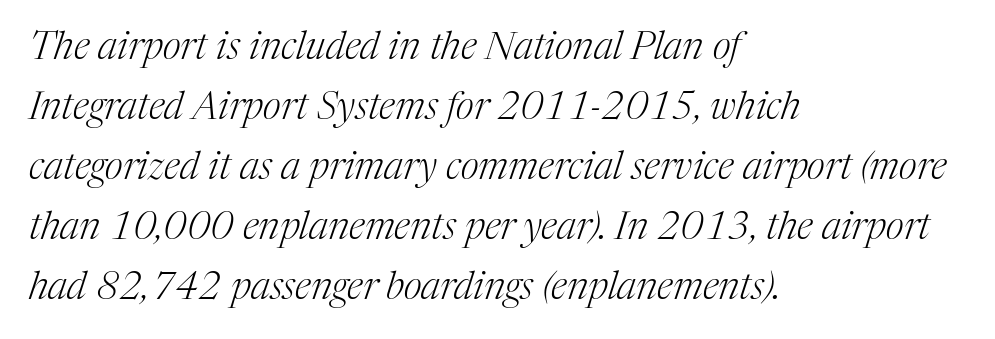
The image shows 39 px light serif type, italic (leaning right); set left-aligned, normal line spacing (1.54x), normal letter spacing, not underlined; medium stroke contrast and a medium x-height.
